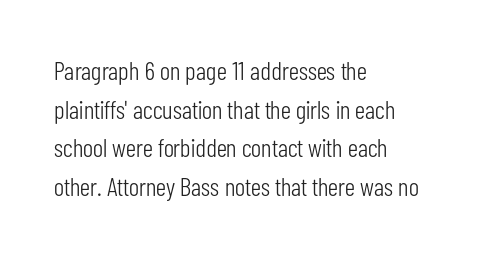
Posture: vertical. The weight tops out at a normal text grade. Words appear dense and cohesive because spacing is normal. If you drew a ruler down the left edge, every line would touch it. Line spacing here is normal. Underline: absent.
